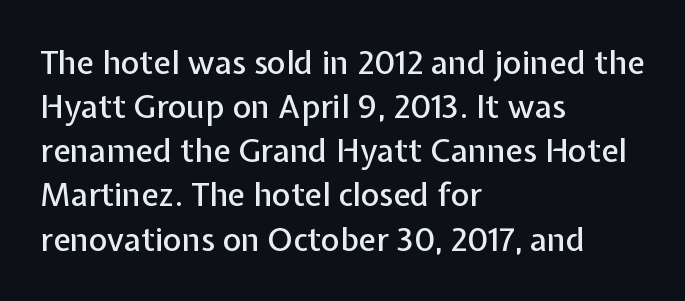
{"serif": "no", "italic": "no", "width": "normal", "stroke_contrast": "low", "x_height": "medium", "monospaced": "no", "underline": "no", "align": "left", "line_spacing": "normal", "line_spacing_ratio": 1.38, "letter_spacing": "normal", "letter_spacing_em": 0.0, "glyph_px": 32}
